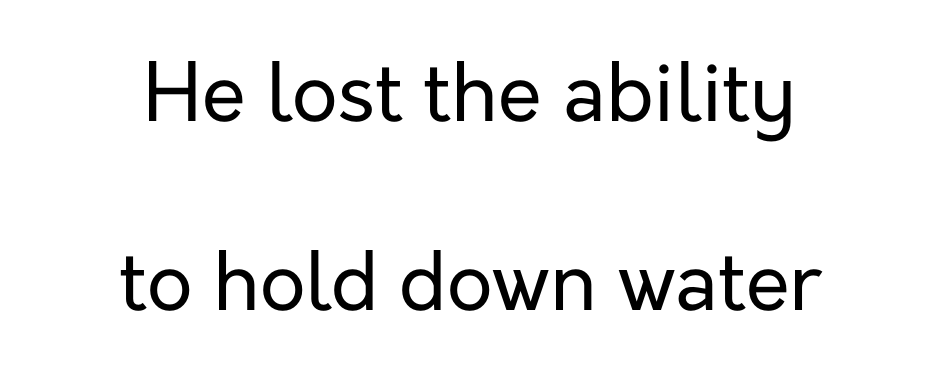
Q: Is the text bold? A: No.
Q: Is the text italic (slanted)? A: No, it is upright.
Q: Is the typeface a serif or a sans-serif typeface? A: Sans-serif.
Q: Is the text underlined? A: No.
Q: How is the paragraph aligned? A: Centered.
Q: Is the spacing between letters normal or unusually wide? A: Normal.
Q: Is the spacing between lines tight, normal or loose? A: Loose.
Q: Width (condensed, normal, or wide)? A: Normal.
Q: Stroke contrast? A: Low.
Q: x-height? A: Medium.
Q: Monospaced? A: No.
